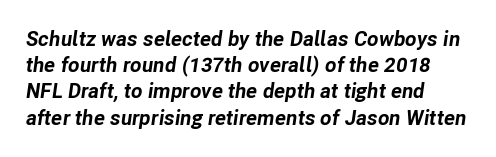
The image shows 21 px bold type, italic (leaning right); set left-aligned, normal line spacing (1.25x), normal letter spacing, not underlined.
